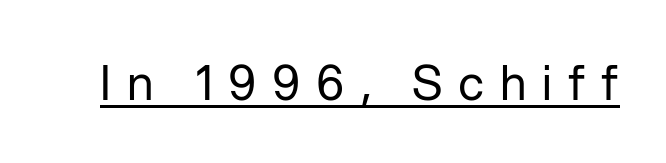
The image shows 48 px regular-weight sans-serif type, upright; set unusually wide letter spacing (+0.33 em), underlined; low stroke contrast and a medium x-height.
